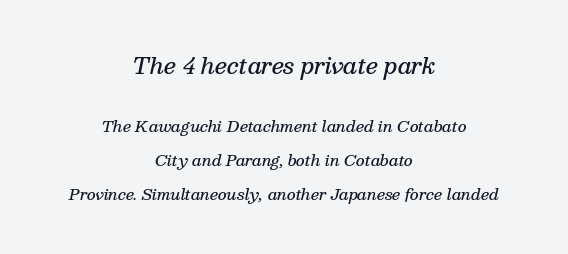
The image shows 22 px text type, italic (leaning right); set centered, loose line spacing (2.26x), normal letter spacing, not underlined; the first (top) block is 1.47x larger.
